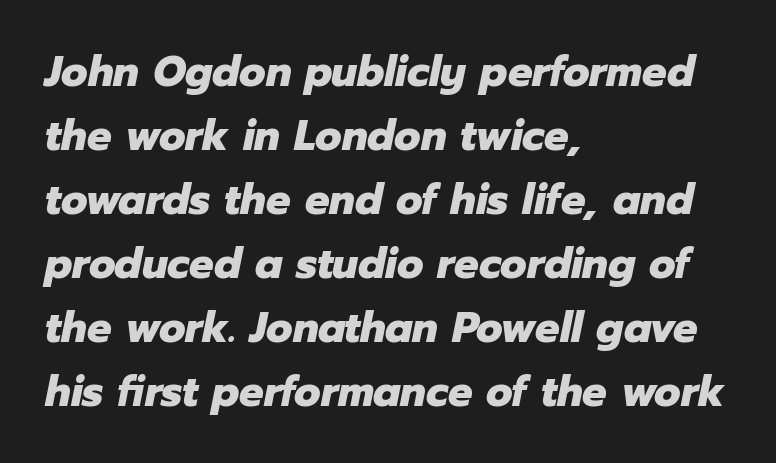
Q: Is the text bold? A: Yes.
Q: Is the text italic (slanted)? A: Yes, it leans right by about 12 degrees.
Q: Is the text underlined? A: No.
Q: How is the paragraph aligned? A: Left-aligned.
Q: Is the spacing between letters normal or unusually wide? A: Normal.
Q: Is the spacing between lines tight, normal or loose? A: Normal.
Q: Width (condensed, normal, or wide)? A: Normal.
Q: Stroke contrast? A: Low.
Q: x-height? A: Medium.
Q: Monospaced? A: No.
